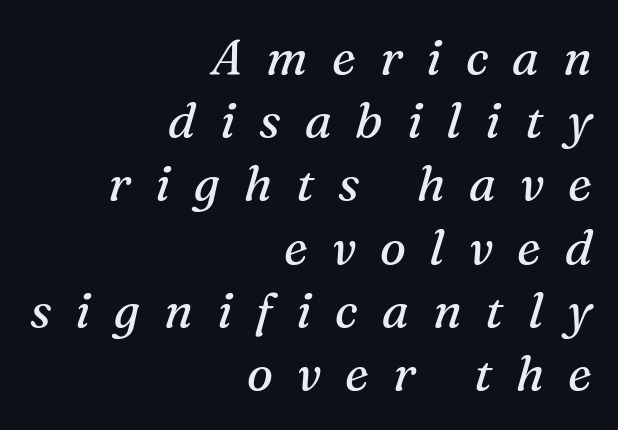
The image shows 49 px regular-weight serif type, italic (leaning right); set right-aligned, normal line spacing (1.29x), unusually wide letter spacing (+0.49 em), not underlined; medium stroke contrast and a medium x-height.
